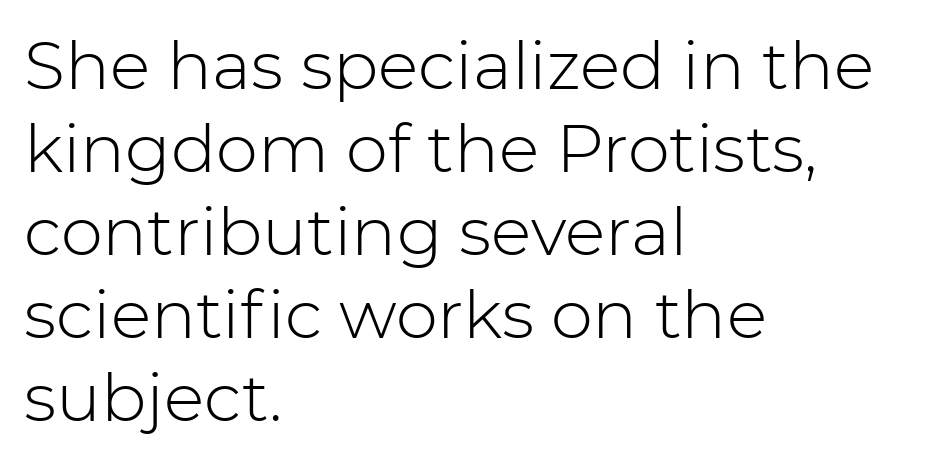
Upright lettering throughout. Nothing heavy about these letters — not bold at all. Caption: standard tracking, unaltered. Each letter keeps its own natural width here, so spacing adapts to shape.
